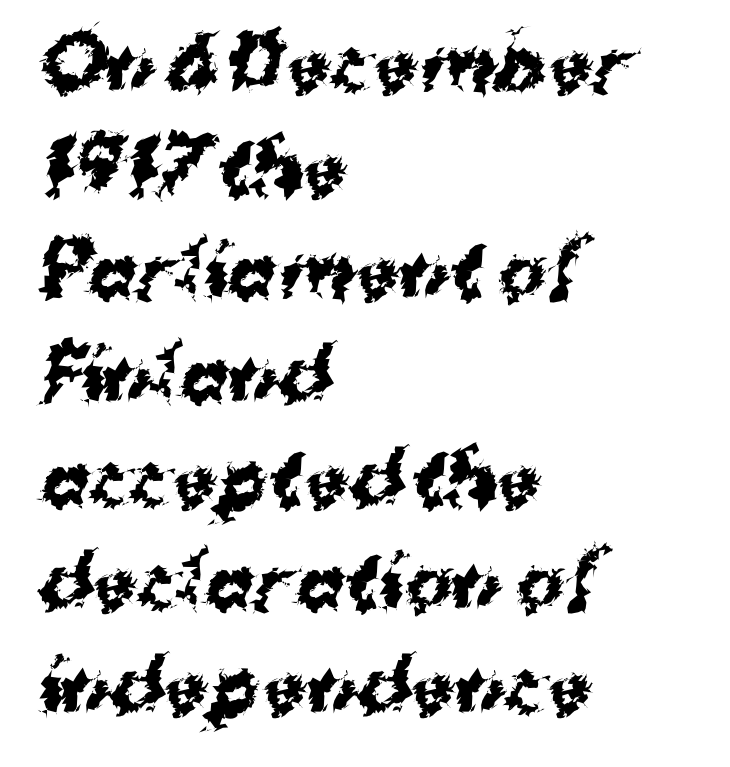
The image shows 72 px bold sans-serif type; set left-aligned, normal line spacing (1.44x), normal letter spacing, not underlined; medium stroke contrast and a medium x-height.
